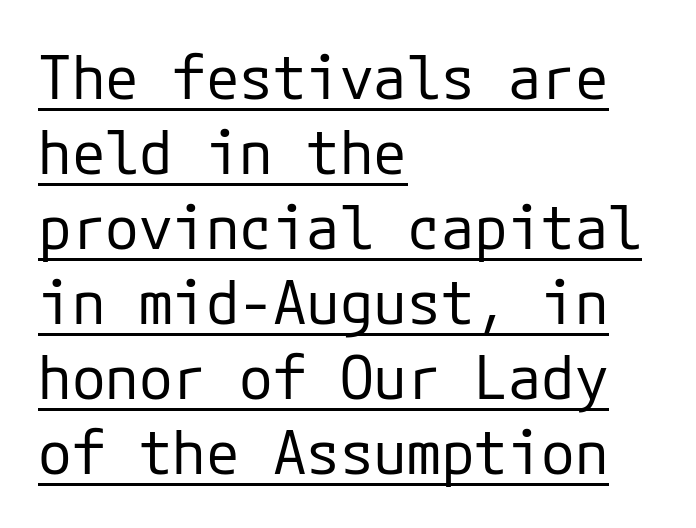
The typesetter chose a ragged-right arrangement here. Weight class: somewhere from thin through regular. Does extra space separate the letters? No, they use regular spacing. A roman cut, with each character standing at attention. Underlined type.
